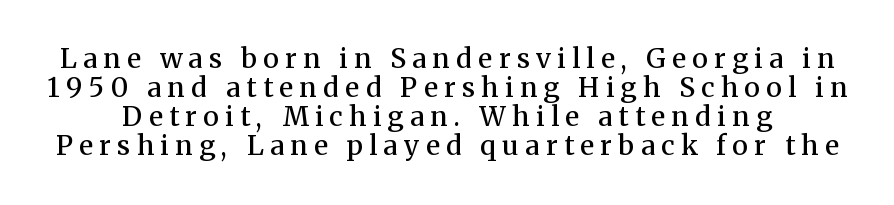
Q: Is the text bold? A: Semi-bold.
Q: Is the text italic (slanted)? A: No, it is upright.
Q: Is the text underlined? A: No.
Q: Is the spacing between letters normal or unusually wide? A: Unusually wide.
Q: Is the spacing between lines tight, normal or loose? A: Tight.
